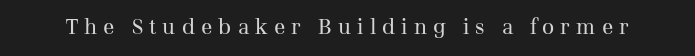
{"italic": "no", "bold": "no", "underline": "no", "letter_spacing": "wide", "letter_spacing_em": 0.29, "glyph_px": 21}
